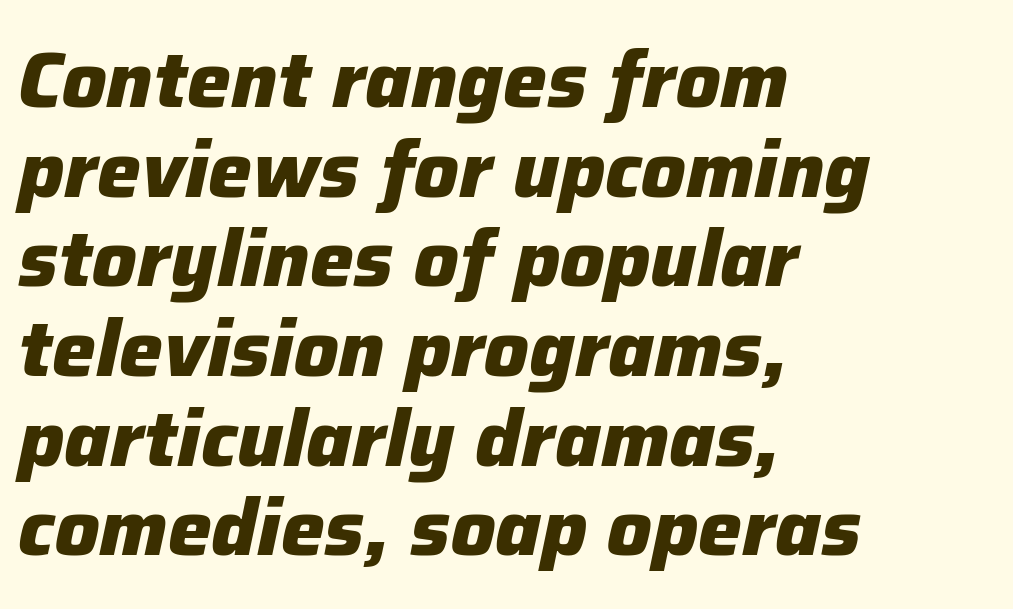
Q: Is the text bold? A: Yes.
Q: Is the text italic (slanted)? A: Yes, it leans right by about 12 degrees.
Q: Is the text underlined? A: No.
Q: How is the paragraph aligned? A: Left-aligned.
Q: Is the spacing between letters normal or unusually wide? A: Normal.
Q: Is the spacing between lines tight, normal or loose? A: Tight.
Q: Width (condensed, normal, or wide)? A: Normal.
Q: Stroke contrast? A: Low.
Q: x-height? A: Medium.
Q: Monospaced? A: No.
